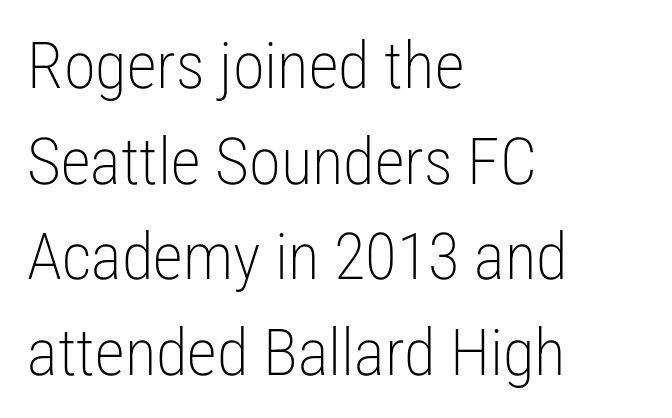
The leading is moderate, giving the passage an even texture. The cut favours lightness, reaching ordinary text weight at its darkest. Every character sits straight up, as roman type does. Do the characters align in a grid? No, the font is proportional.
